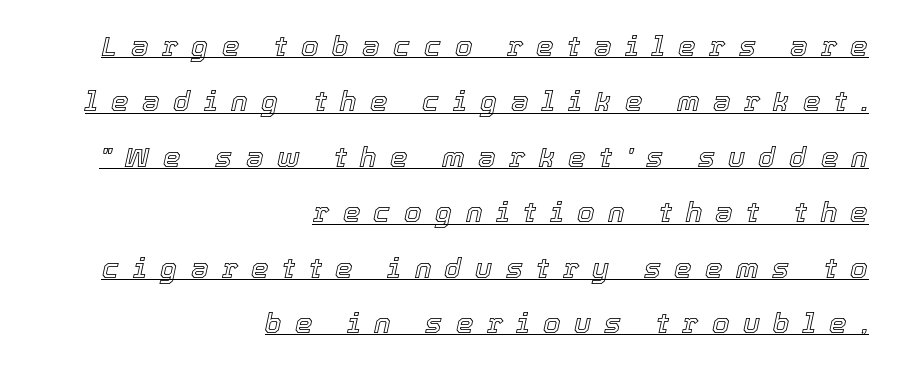
The image shows 28 px text type, italic (leaning right); set right-aligned, loose line spacing (1.98x), unusually wide letter spacing (+0.48 em), underlined; a medium x-height.
